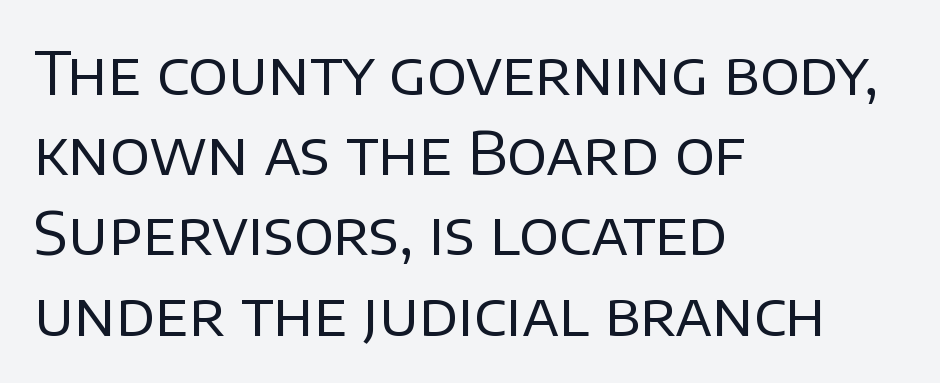
Ascenders rise straight up at ninety degrees. All the whitespace from short lines collects on the right. Does extra space separate the letters? No, they use regular spacing. Nobody drew a line under any word here. The face used here is proportionally spaced, like ordinary book or web type.
